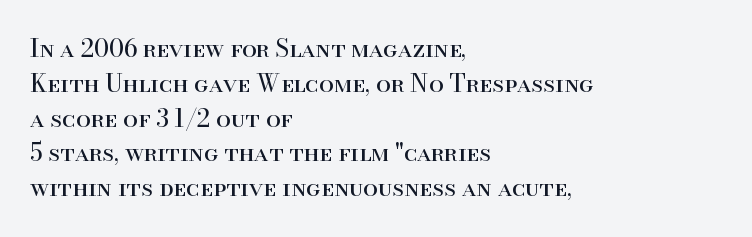
{"italic": "no", "bold": "no", "underline": "no", "align": "left", "line_spacing": "normal", "line_spacing_ratio": 1.45, "letter_spacing": "normal", "letter_spacing_em": 0.0, "glyph_px": 24}
